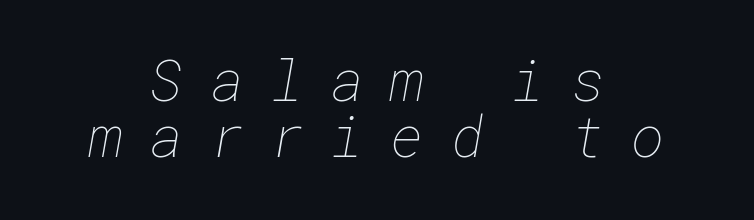
Spacing between characters has been opened up far beyond the box default. This rendering features lettering with no underline. Unbolded letterforms with no extra heft. Very little white space separates one row of letters from the next. Leftover space on each line is divided equally before and after the words.
